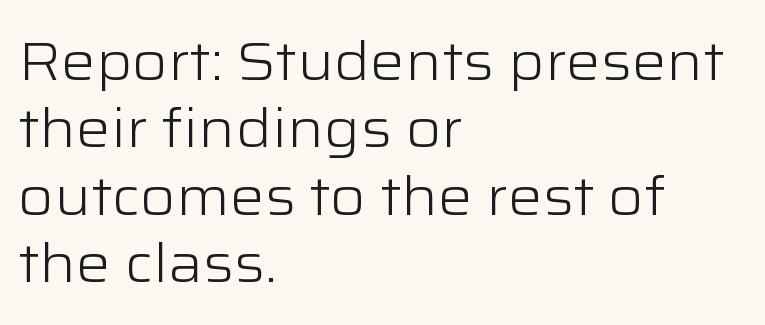
The image shows 54 px light, wide sans-serif type, upright; set left-aligned, normal line spacing (1.25x), normal letter spacing, not underlined; low stroke contrast and a medium x-height.
